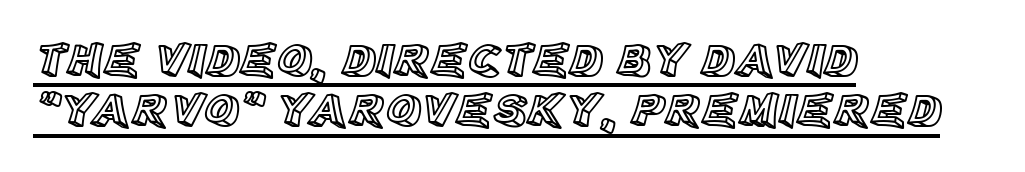
{"width": "normal", "x_height": "large", "monospaced": "no", "underline": "yes", "align": "left", "line_spacing": "tight", "line_spacing_ratio": 1.05, "letter_spacing": "normal", "letter_spacing_em": 0.0, "glyph_px": 48}
